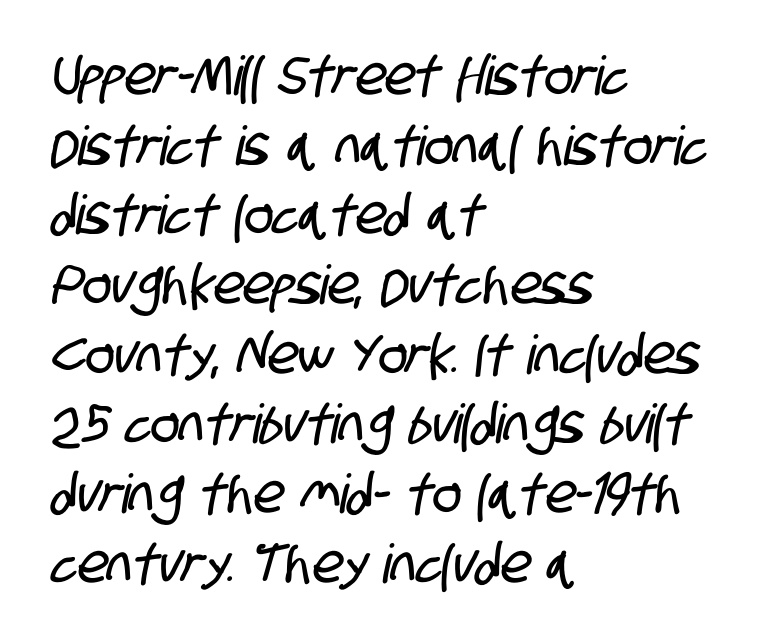
The image shows 54 px condensed sans-serif type; set left-aligned, normal line spacing (1.29x), normal letter spacing, not underlined; low stroke contrast and a large x-height.
